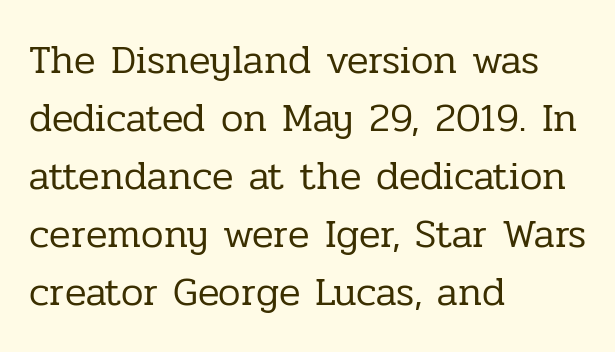
The image shows 40 px regular-weight serif type, upright; set left-aligned, normal line spacing (1.45x), normal letter spacing, not underlined; low stroke contrast and a medium x-height.
